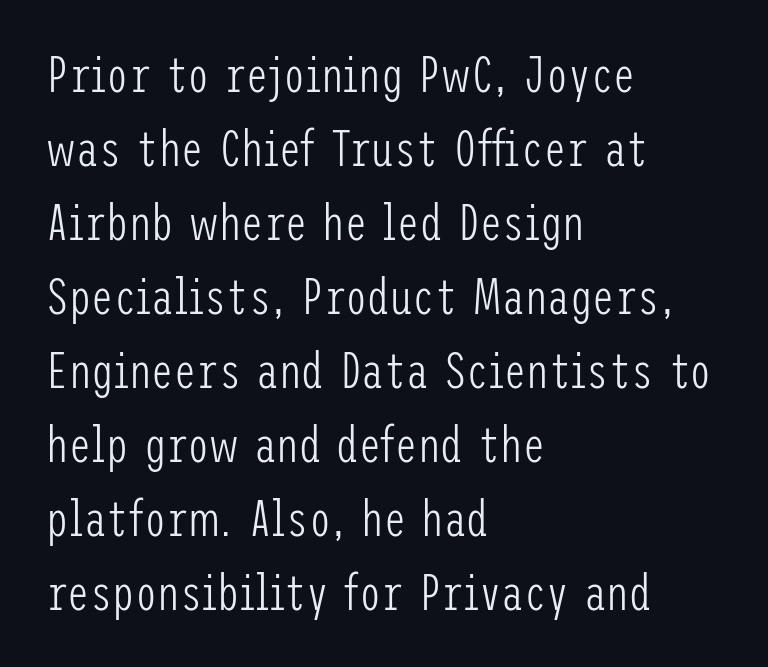
Q: Is the text bold? A: No.
Q: Is the text italic (slanted)? A: No, it is upright.
Q: Is the typeface a serif or a sans-serif typeface? A: Sans-serif.
Q: Is the text underlined? A: No.
Q: How is the paragraph aligned? A: Left-aligned.
Q: Is the spacing between letters normal or unusually wide? A: Normal.
Q: Is the spacing between lines tight, normal or loose? A: Normal.
Q: Width (condensed, normal, or wide)? A: Condensed.
Q: Stroke contrast? A: Low.
Q: x-height? A: Medium.
